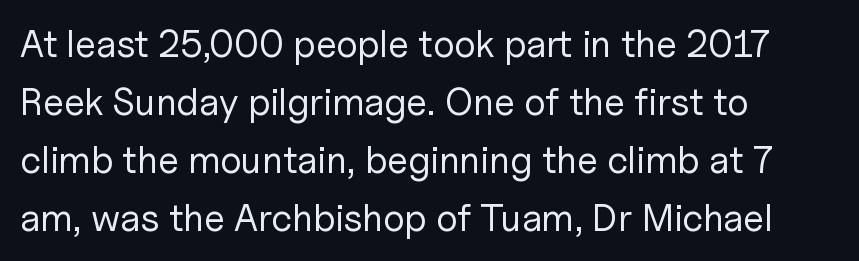
The lines in this sample share a left origin and differ only in where they stop. The face used here is a sans, in the tradition of grotesques and geometrics. This sample has the flowing, uneven cadence of proportional lettering. The strokes carry an ordinary text weight at most. The rows are spaced the way most documents space them.
